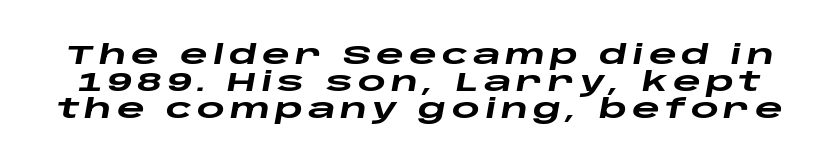
Q: Is the text bold? A: Yes.
Q: Is the text italic (slanted)? A: Yes, it leans right by about 10 degrees.
Q: Is the text underlined? A: No.
Q: Is the spacing between lines tight, normal or loose? A: Tight.
